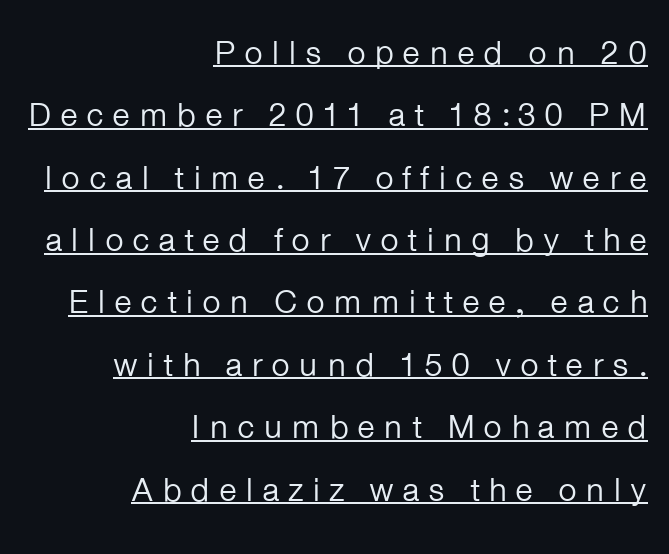
You can tell it's not italic because the verticals are truly vertical. The setting favours the right margin, as signatures and pull-quotes sometimes do. Underlining? Definitely there. This is not heavy type; no bold has been used. Tracking value appears strongly positive — letters spread wide.
